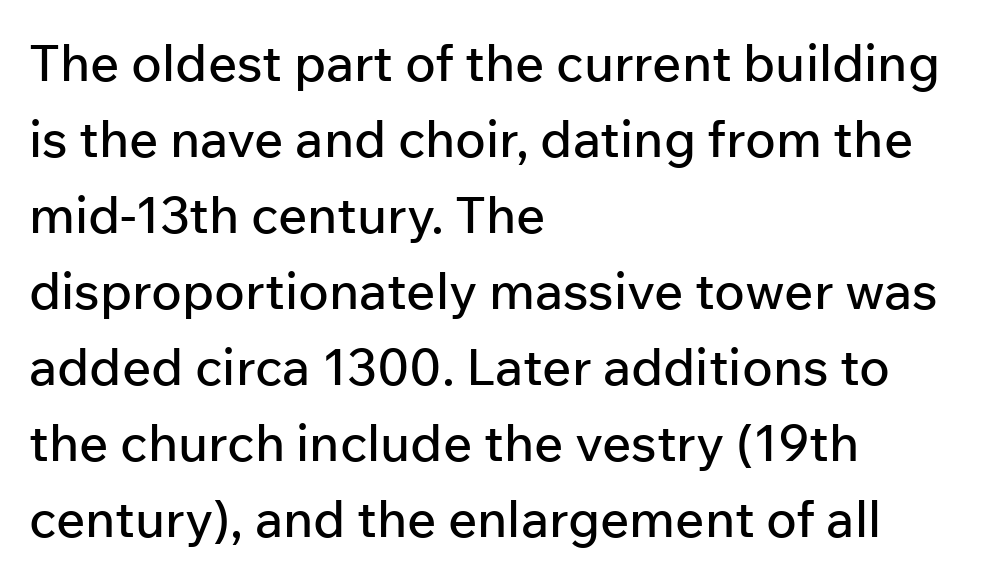
Q: Is the text italic (slanted)? A: No, it is upright.
Q: Is the typeface a serif or a sans-serif typeface? A: Sans-serif.
Q: Is the text underlined? A: No.
Q: How is the paragraph aligned? A: Left-aligned.
Q: Is the spacing between letters normal or unusually wide? A: Normal.
Q: Is the spacing between lines tight, normal or loose? A: Normal.
Q: Width (condensed, normal, or wide)? A: Normal.
Q: Stroke contrast? A: Low.
Q: x-height? A: Medium.
Q: Monospaced? A: No.
